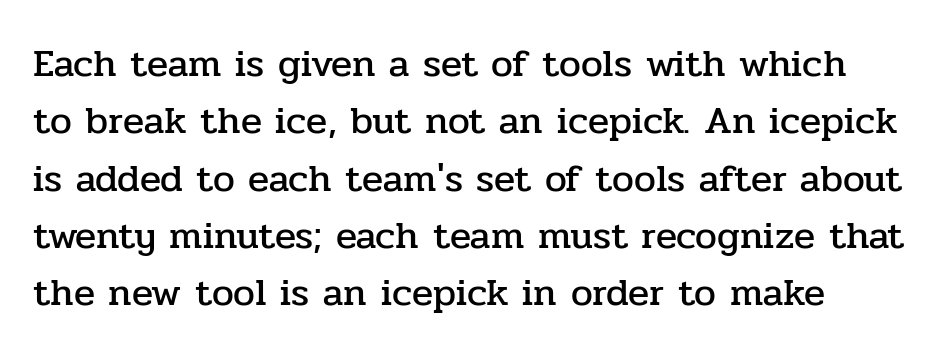
{"serif": "yes", "italic": "no", "width": "normal", "stroke_contrast": "low", "x_height": "medium", "monospaced": "no", "underline": "no", "align": "left", "line_spacing": "normal", "line_spacing_ratio": 1.47, "letter_spacing": "normal", "letter_spacing_em": 0.0, "glyph_px": 39}
